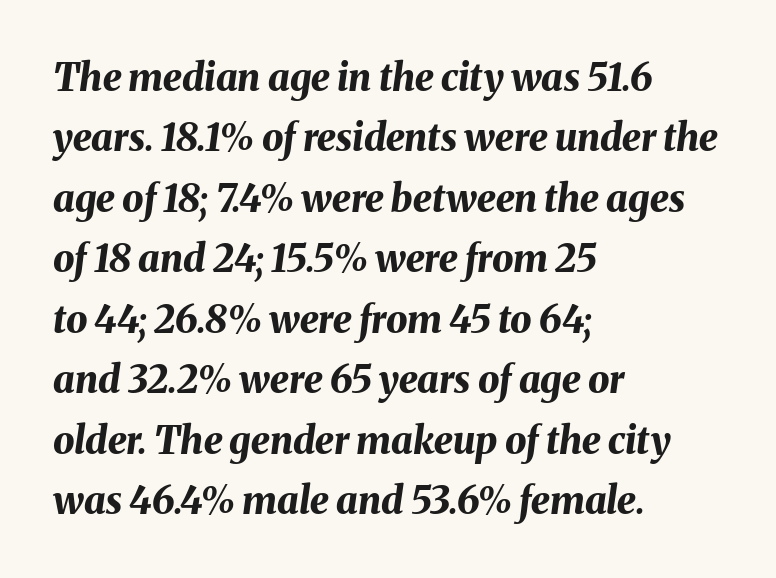
Q: Is the text bold? A: Yes.
Q: Is the text italic (slanted)? A: Yes, it leans right by about 8 degrees.
Q: Is the text underlined? A: No.
Q: How is the paragraph aligned? A: Left-aligned.
Q: Is the spacing between letters normal or unusually wide? A: Normal.
Q: Is the spacing between lines tight, normal or loose? A: Normal.
Q: Width (condensed, normal, or wide)? A: Normal.
Q: Stroke contrast? A: Medium.
Q: x-height? A: Medium.
Q: Monospaced? A: No.
